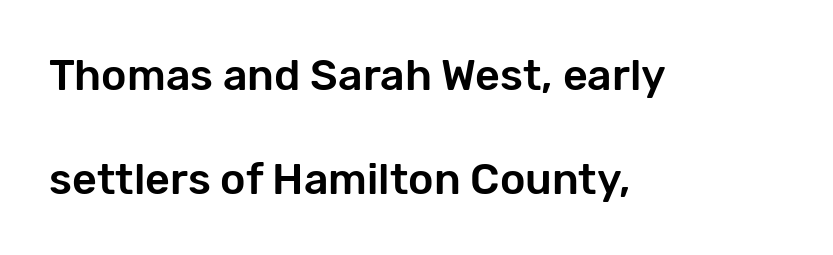
Q: Is the text italic (slanted)? A: No, it is upright.
Q: Is the typeface a serif or a sans-serif typeface? A: Sans-serif.
Q: Is the text underlined? A: No.
Q: How is the paragraph aligned? A: Left-aligned.
Q: Is the spacing between letters normal or unusually wide? A: Normal.
Q: Is the spacing between lines tight, normal or loose? A: Loose.
Q: Width (condensed, normal, or wide)? A: Normal.
Q: Stroke contrast? A: Low.
Q: x-height? A: Medium.
Q: Monospaced? A: No.
